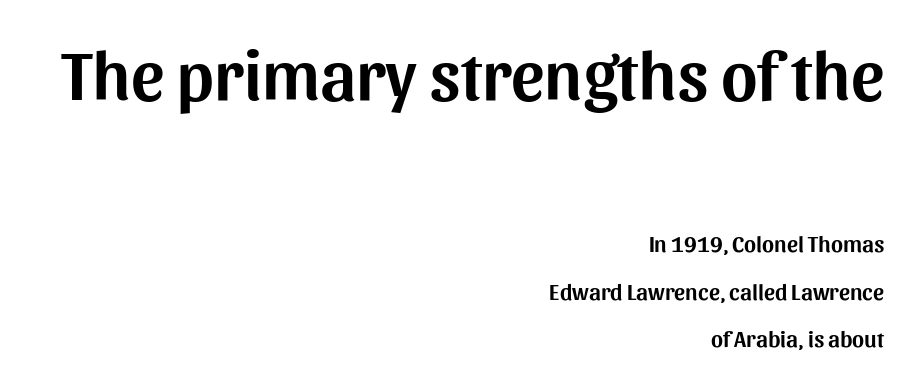
{"serif": "no", "italic": "no", "width": "normal", "stroke_contrast": "medium", "x_height": "medium", "monospaced": "no", "underline": "no", "align": "right", "line_spacing": "loose", "line_spacing_ratio": 2.06, "letter_spacing": "normal", "letter_spacing_em": 0.0, "larger_block": "first", "size_ratio": 3.04, "glyph_px": 70}
